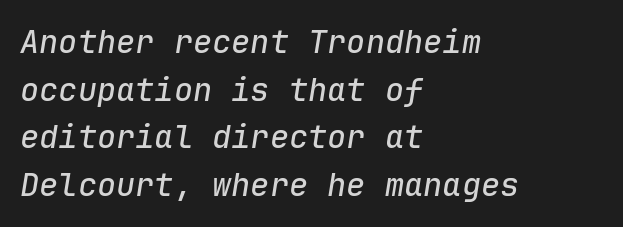
{"italic": "yes", "lean": "right", "slant_degrees": 9, "width": "normal", "stroke_contrast": "low", "x_height": "medium", "monospaced": "yes", "underline": "no", "align": "left", "line_spacing": "normal", "line_spacing_ratio": 1.49, "letter_spacing": "normal", "letter_spacing_em": 0.0, "glyph_px": 32}
